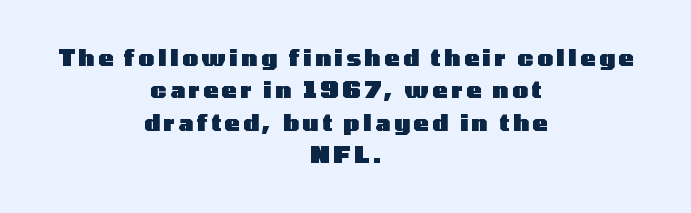
Q: Is the text bold? A: Yes.
Q: Is the text italic (slanted)? A: No, it is upright.
Q: Is the text underlined? A: No.
Q: How is the paragraph aligned? A: Centered.
Q: Is the spacing between lines tight, normal or loose? A: Normal.
